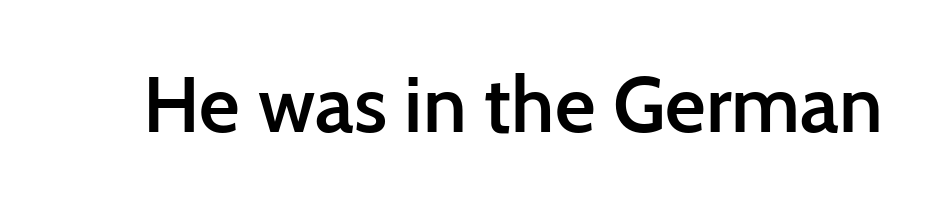
Q: Is the text bold? A: Semi-bold.
Q: Is the text italic (slanted)? A: No, it is upright.
Q: Is the typeface a serif or a sans-serif typeface? A: Sans-serif.
Q: Is the text underlined? A: No.
Q: Is the spacing between letters normal or unusually wide? A: Normal.
Q: Width (condensed, normal, or wide)? A: Normal.
Q: Stroke contrast? A: Low.
Q: x-height? A: Medium.
Q: Monospaced? A: No.
